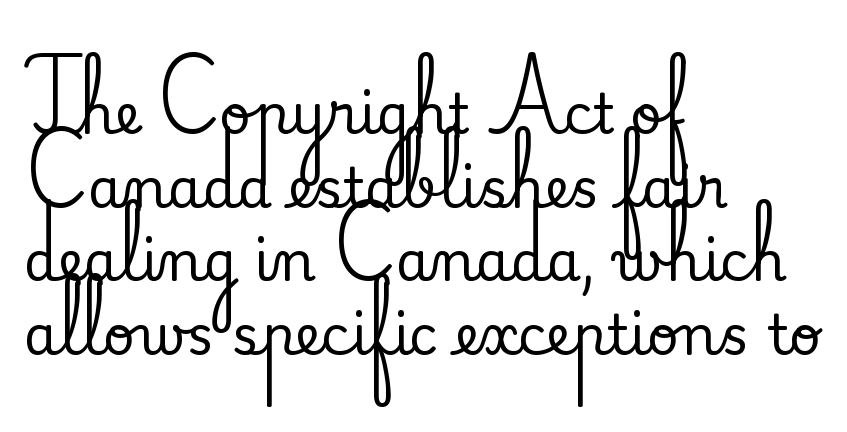
The image shows 55 px serif type, upright; set left-aligned, normal line spacing (1.34x), normal letter spacing, not underlined; medium stroke contrast and a small x-height.
